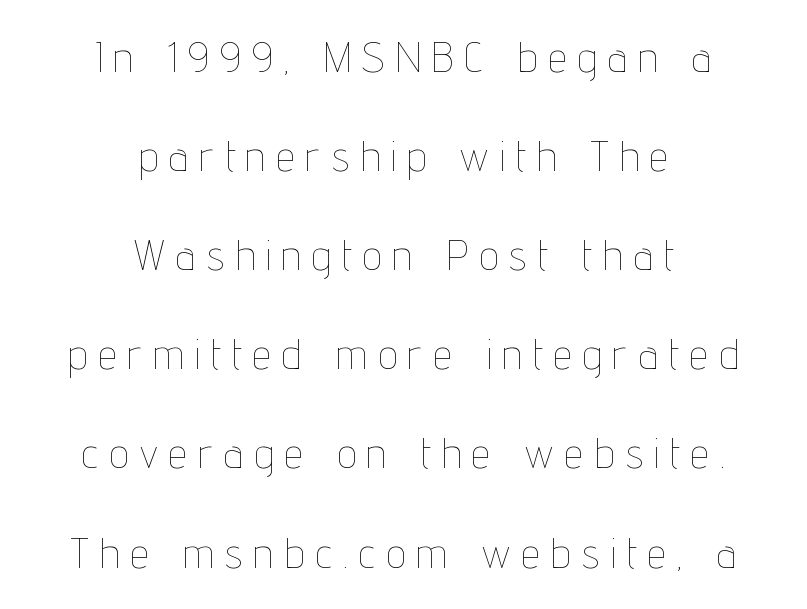
Is this a heavy cut? Hardly; it is regular or lighter. Nobody drew a line under any word here. Spacing between characters has been opened up far beyond the box default. A great deal of white space separates one row of letters from the next. The letters advance in unequal steps, a hallmark of proportional type. Each line is balanced around a shared central axis.
